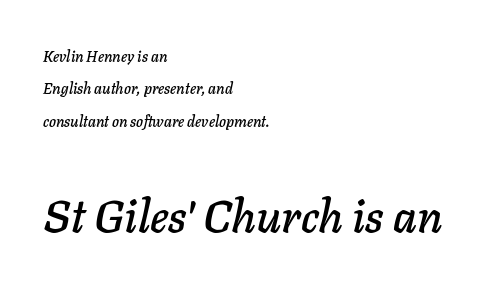
Standard letterfit; no display-style spreading of the glyphs. Each letter keeps its own natural width here, so spacing adapts to shape. Glance below the letters and you will spot only blank space. The face used here has a pronounced slope to its letters. Leading: increased. The second block has been scaled up relative to the first.
